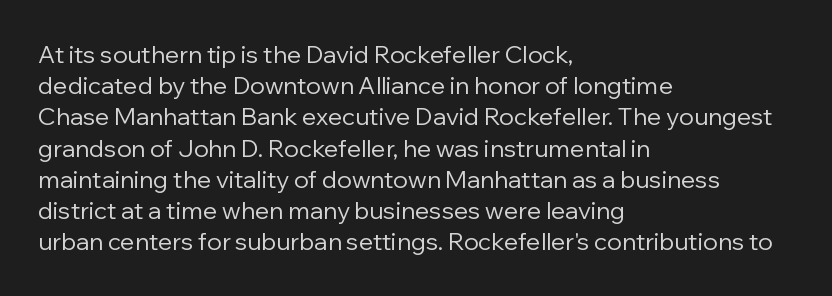
The image shows 24 px text type, upright; set left-aligned, normal line spacing (1.3x), normal letter spacing, not underlined.
